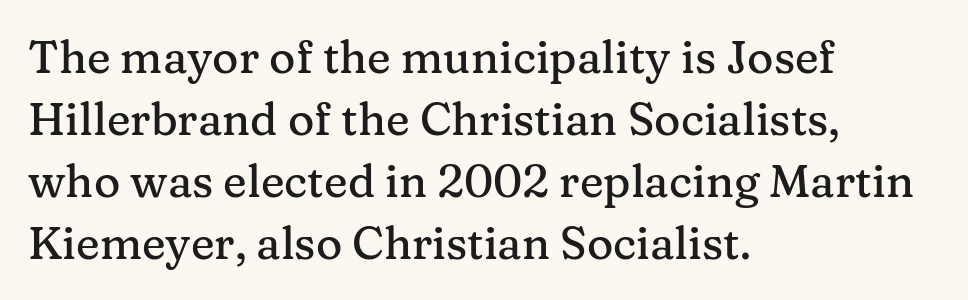
The space between consecutive lines is moderate. Each word holds together tightly as a unit, with standard inter-letter gaps. Descenders are the only things crossing below the line. Serif or sans? Serif — the stroke terminals have little feet. The font's upright variant was chosen for this text. The letters advance in unequal steps, a hallmark of proportional type.
